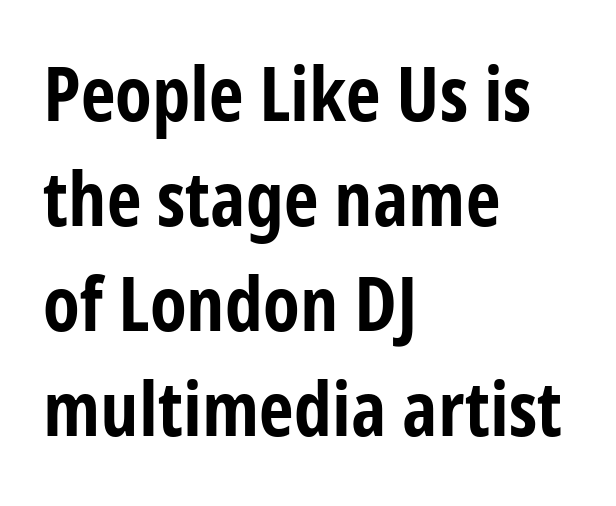
Underlining? Definitely not there. The ragged edge is on the right, which tells us the setting is flush left. Notice how the stems are strictly vertical — no italics here. The line texture is even and compact thanks to regular tracking. The rows are spaced the way most documents space them. The rendering shows plain stroke endings on the letterforms — a sans-serif design.
